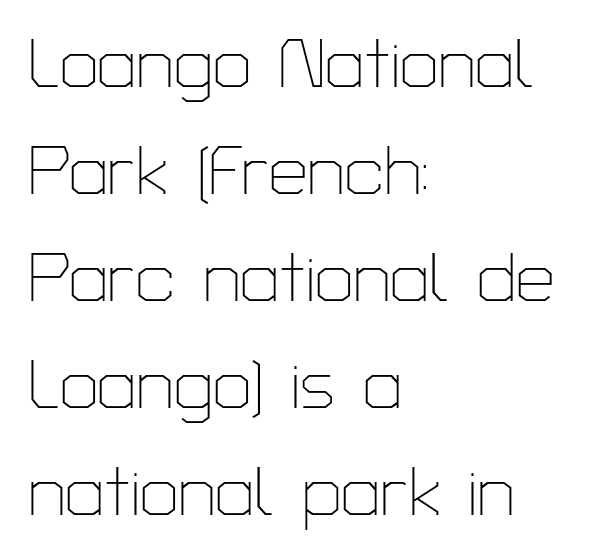
Q: Is the text bold? A: No.
Q: Is the text italic (slanted)? A: No, it is upright.
Q: Is the typeface a serif or a sans-serif typeface? A: Sans-serif.
Q: Is the text underlined? A: No.
Q: How is the paragraph aligned? A: Left-aligned.
Q: Is the spacing between letters normal or unusually wide? A: Normal.
Q: Is the spacing between lines tight, normal or loose? A: Normal.
Q: Width (condensed, normal, or wide)? A: Normal.
Q: Stroke contrast? A: Low.
Q: x-height? A: Medium.
Q: Monospaced? A: No.
